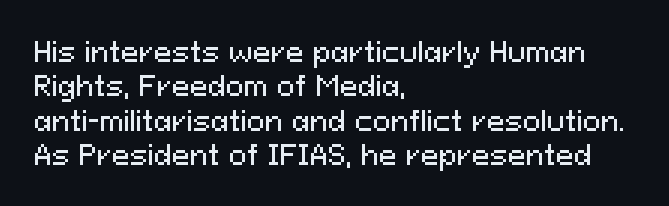
Do the letters lean? They stand straight. Lines of text with bare space underneath. The passage shown stacks its lines at a standard gap. Casual observation: everything's shoved over to the left.
